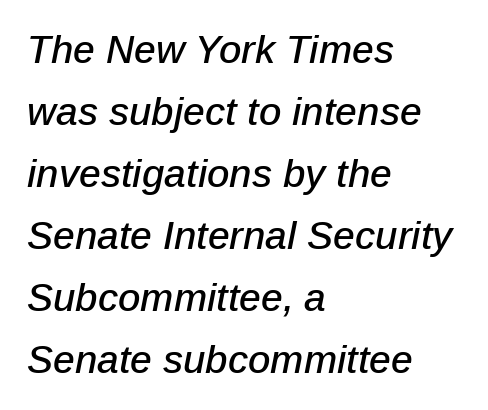
{"italic": "yes", "lean": "right", "slant_degrees": 12, "width": "normal", "stroke_contrast": "low", "x_height": "medium", "monospaced": "no", "underline": "no", "align": "left", "line_spacing": "normal", "line_spacing_ratio": 1.59, "letter_spacing": "normal", "letter_spacing_em": 0.0, "glyph_px": 39}
